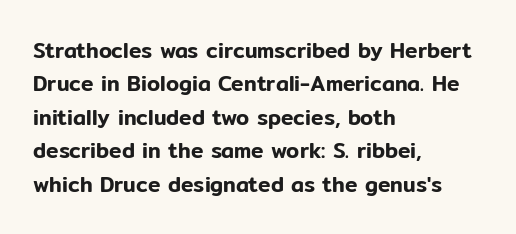
Q: Is the text italic (slanted)? A: No, it is upright.
Q: Is the text underlined? A: No.
Q: How is the paragraph aligned? A: Left-aligned.
Q: Is the spacing between letters normal or unusually wide? A: Normal.
Q: Is the spacing between lines tight, normal or loose? A: Normal.
